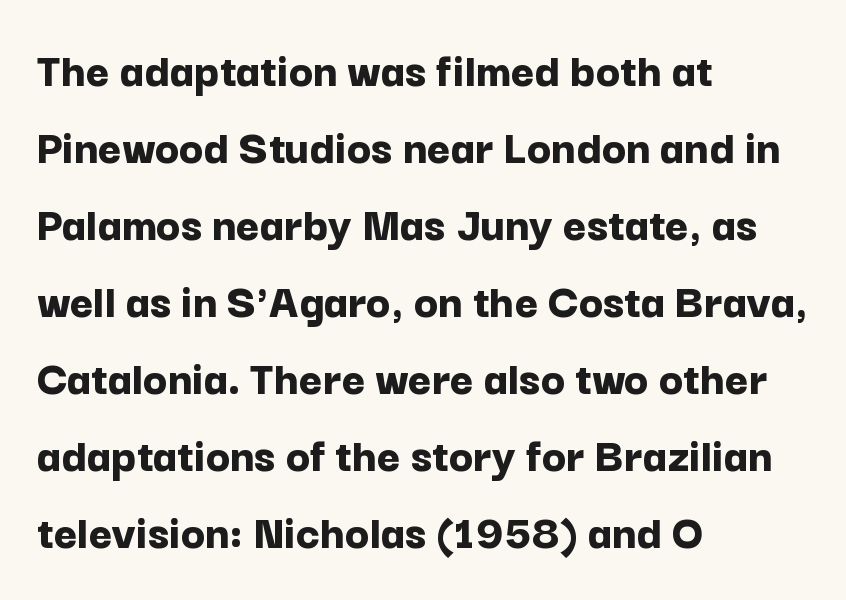
Q: Is the text bold? A: Yes.
Q: Is the text italic (slanted)? A: No, it is upright.
Q: Is the typeface a serif or a sans-serif typeface? A: Sans-serif.
Q: Is the text underlined? A: No.
Q: How is the paragraph aligned? A: Left-aligned.
Q: Is the spacing between letters normal or unusually wide? A: Normal.
Q: Is the spacing between lines tight, normal or loose? A: Normal.
Q: Width (condensed, normal, or wide)? A: Normal.
Q: Stroke contrast? A: Low.
Q: x-height? A: Medium.
Q: Monospaced? A: No.
